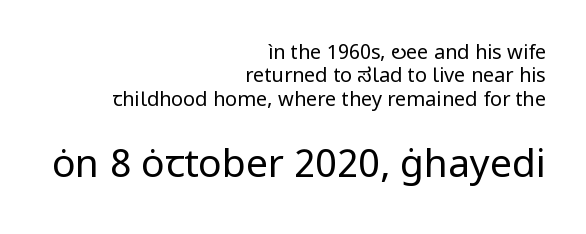
Q: Is the text bold? A: No.
Q: Is the text italic (slanted)? A: No, it is upright.
Q: Is the typeface a serif or a sans-serif typeface? A: Sans-serif.
Q: Is the text underlined? A: No.
Q: How is the paragraph aligned? A: Right-aligned.
Q: Is the spacing between letters normal or unusually wide? A: Normal.
Q: Which block of text is set in a larger size, the first (top) or the second (bottom)? A: The second (bottom) one.
Q: Width (condensed, normal, or wide)? A: Normal.
Q: Stroke contrast? A: Low.
Q: x-height? A: Medium.
Q: Monospaced? A: No.
